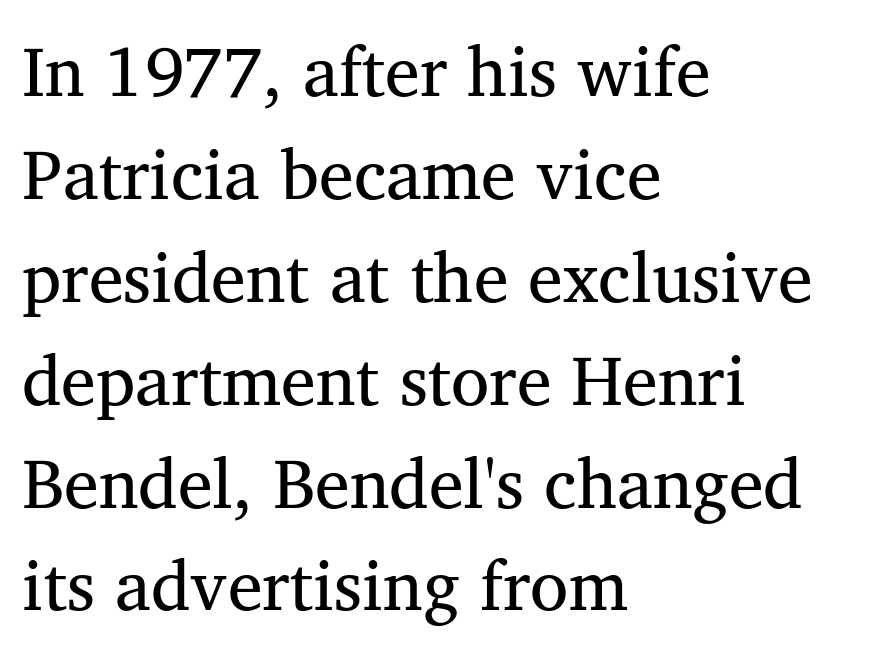
The passage shown is typed in a proportional face where columns would drift. Notice how the stems are strictly vertical — no italics here. Line starts are locked; line ends wander. Font category for this specimen: serif.
